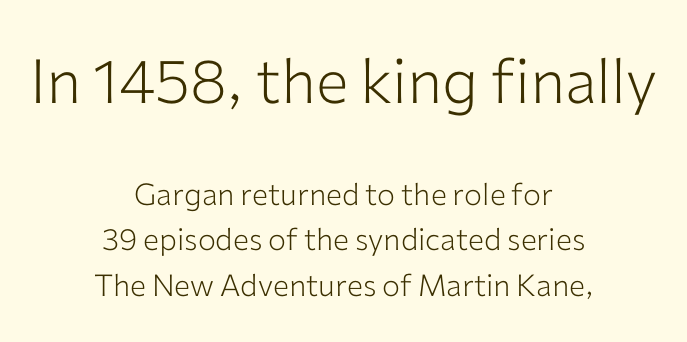
Visually the block forms a symmetrical silhouette, jagged on both flanks. Check under the words: just untouched page. The horizontal fit of the characters is conventional and even. Grotesque or geometric, the face here clearly has no serifs. Ordinary non-slanted type is in use.
